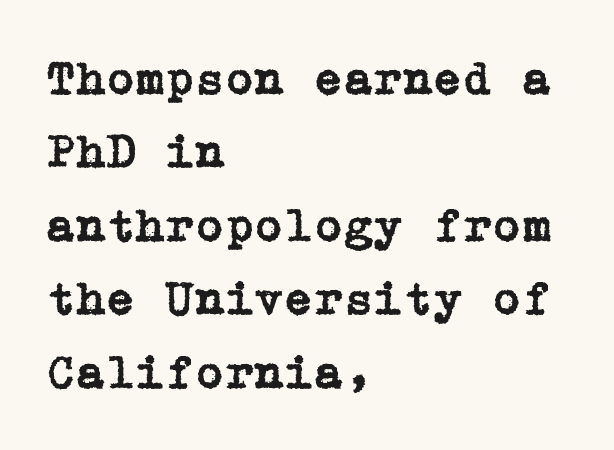
{"serif": "yes", "italic": "no", "width": "normal", "stroke_contrast": "low", "x_height": "medium", "underline": "no", "align": "left", "line_spacing": "normal", "line_spacing_ratio": 1.53, "letter_spacing": "normal", "letter_spacing_em": 0.0, "glyph_px": 48}
